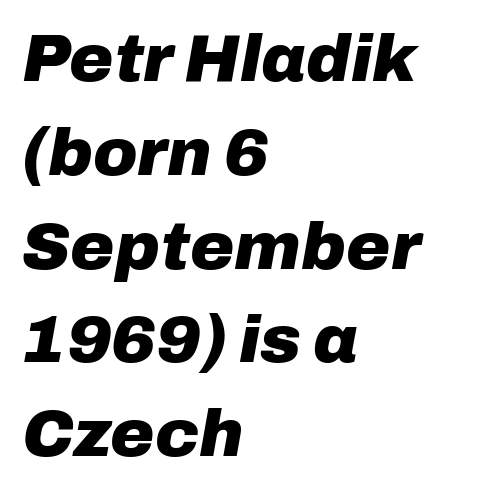
{"italic": "yes", "lean": "right", "slant_degrees": 10, "bold": "yes", "weight": "heavy", "width": "normal", "stroke_contrast": "low", "x_height": "medium", "monospaced": "no", "underline": "no", "align": "left", "line_spacing": "normal", "line_spacing_ratio": 1.4, "letter_spacing": "normal", "letter_spacing_em": 0.0, "glyph_px": 67}
